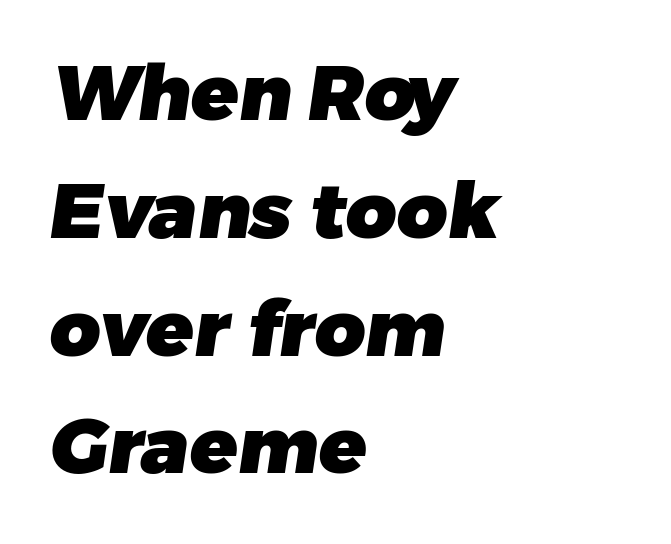
Q: Is the text bold? A: Yes.
Q: Is the typeface a serif or a sans-serif typeface? A: Sans-serif.
Q: Is the text underlined? A: No.
Q: How is the paragraph aligned? A: Left-aligned.
Q: Is the spacing between letters normal or unusually wide? A: Normal.
Q: Is the spacing between lines tight, normal or loose? A: Normal.
Q: Width (condensed, normal, or wide)? A: Normal.
Q: Stroke contrast? A: Low.
Q: x-height? A: Medium.
Q: Monospaced? A: No.
